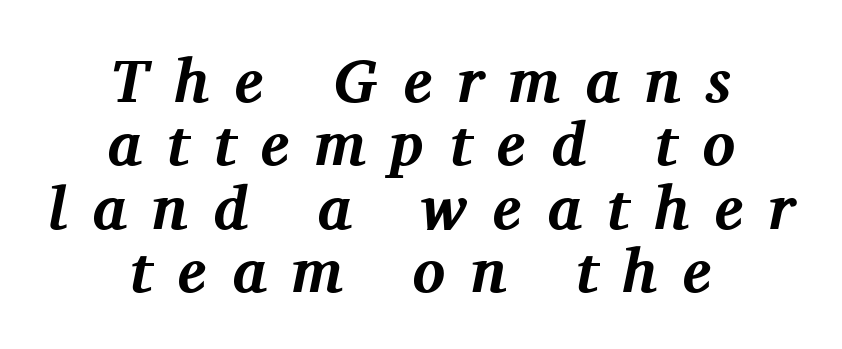
Weight: bold. Line starts and ends both wander, symmetrically. Unlike a clean sans, this face finishes its strokes with serifs. This rendering widens character spacing well past its baseline value.
